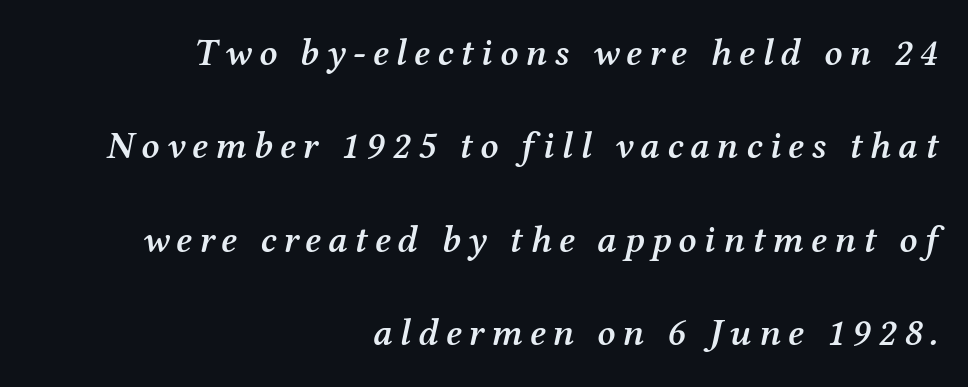
{"serif": "yes", "italic": "yes", "lean": "right", "slant_degrees": 12, "bold": "semi", "weight": "semibold", "width": "normal", "stroke_contrast": "medium", "x_height": "medium", "monospaced": "no", "underline": "no", "align": "right", "line_spacing": "loose", "line_spacing_ratio": 2.46, "glyph_px": 38}
